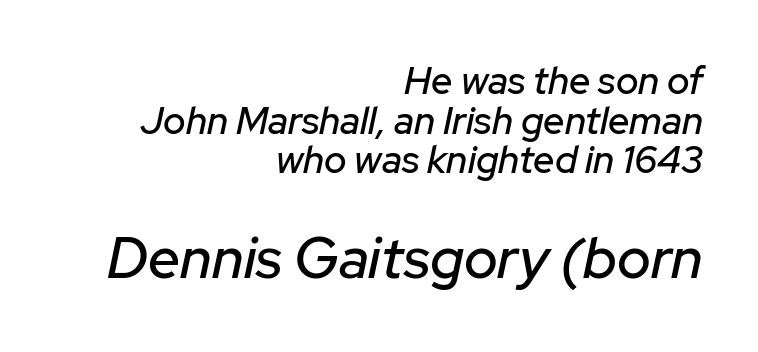
The image shows 57 px text type, italic (leaning right); set right-aligned, tight line spacing (1.04x), normal letter spacing, not underlined; the second (bottom) block is 1.5x larger; low stroke contrast and a medium x-height.
